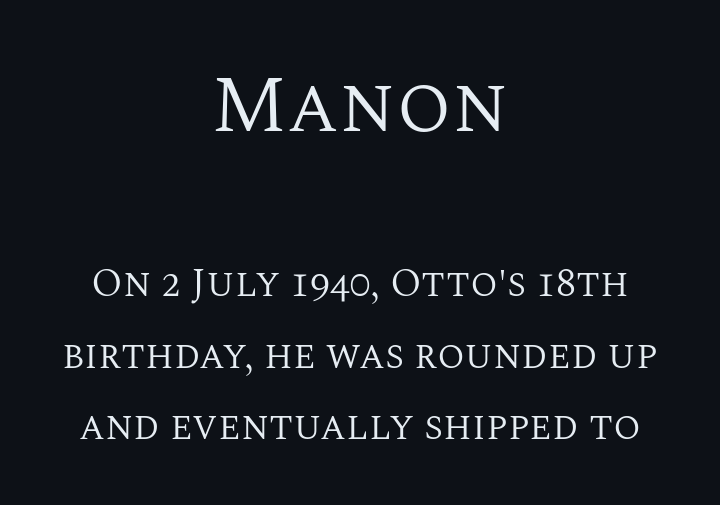
Q: Is the text bold? A: No.
Q: Is the text italic (slanted)? A: No, it is upright.
Q: Is the typeface a serif or a sans-serif typeface? A: Serif.
Q: Is the text underlined? A: No.
Q: How is the paragraph aligned? A: Centered.
Q: Is the spacing between letters normal or unusually wide? A: Normal.
Q: Which block of text is set in a larger size, the first (top) or the second (bottom)? A: The first (top) one.
Q: Width (condensed, normal, or wide)? A: Normal.
Q: Stroke contrast? A: Medium.
Q: x-height? A: Large.
Q: Monospaced? A: No.
